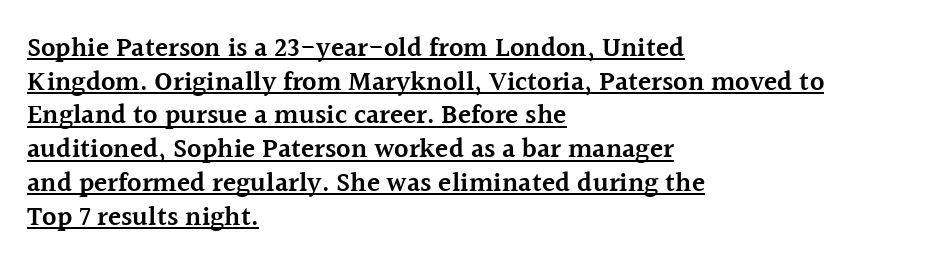
Q: Is the text bold? A: Semi-bold.
Q: Is the text italic (slanted)? A: No, it is upright.
Q: Is the text underlined? A: Yes.
Q: How is the paragraph aligned? A: Left-aligned.
Q: Is the spacing between letters normal or unusually wide? A: Normal.
Q: Is the spacing between lines tight, normal or loose? A: Normal.
